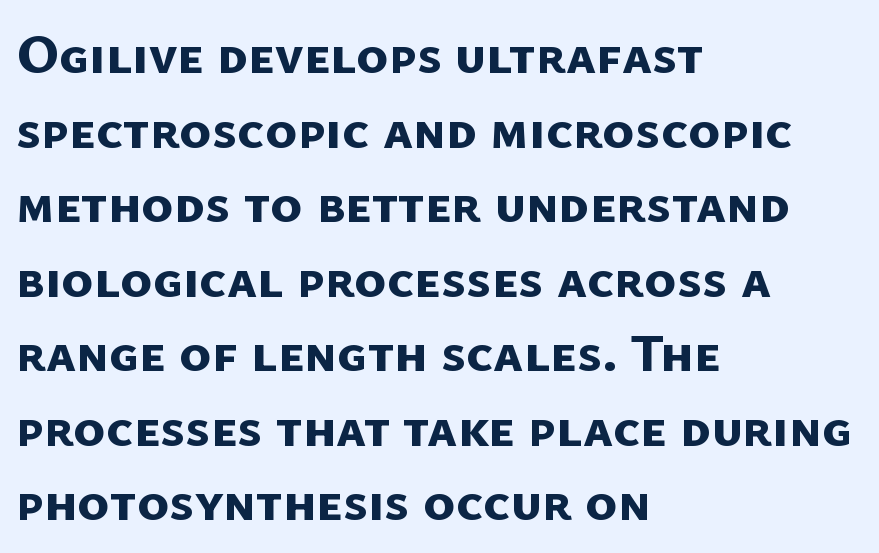
Q: Is the text bold? A: Yes.
Q: Is the typeface a serif or a sans-serif typeface? A: Sans-serif.
Q: Is the text underlined? A: No.
Q: How is the paragraph aligned? A: Left-aligned.
Q: Is the spacing between letters normal or unusually wide? A: Normal.
Q: Is the spacing between lines tight, normal or loose? A: Normal.
Q: Width (condensed, normal, or wide)? A: Normal.
Q: Stroke contrast? A: Low.
Q: x-height? A: Medium.
Q: Monospaced? A: No.
